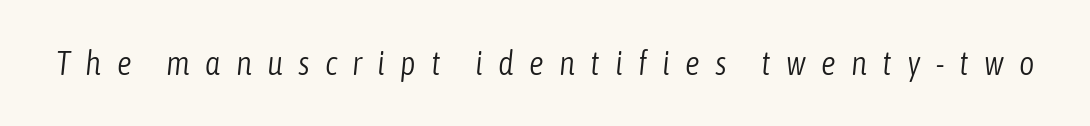
{"italic": "yes", "lean": "right", "slant_degrees": 6, "bold": "no", "weight": "light", "width": "condensed", "stroke_contrast": "low", "x_height": "medium", "monospaced": "no", "underline": "no", "letter_spacing": "wide", "letter_spacing_em": 0.46, "glyph_px": 33}
